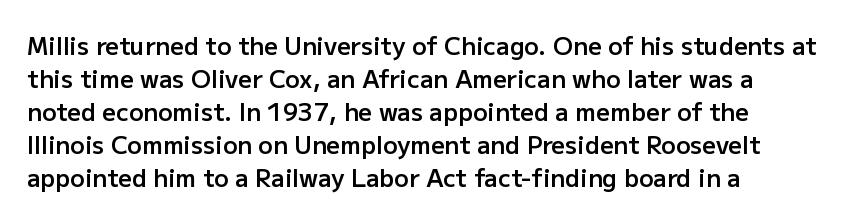
{"italic": "no", "bold": "semi", "underline": "no", "align": "left", "line_spacing": "normal", "line_spacing_ratio": 1.38, "letter_spacing": "normal", "letter_spacing_em": 0.0, "glyph_px": 24}
